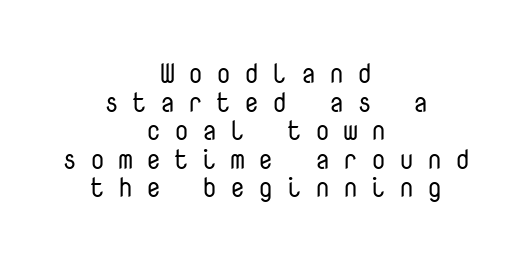
Q: Is the text bold? A: No.
Q: Is the text italic (slanted)? A: No, it is upright.
Q: Is the text underlined? A: No.
Q: How is the paragraph aligned? A: Centered.
Q: Is the spacing between letters normal or unusually wide? A: Unusually wide.
Q: Is the spacing between lines tight, normal or loose? A: Tight.
